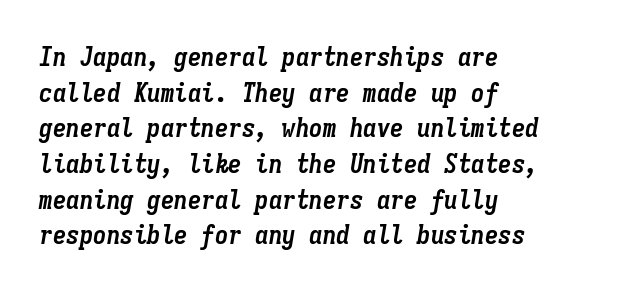
The image shows 27 px bold type, italic (leaning right); set left-aligned, normal line spacing (1.32x), normal letter spacing, not underlined.
